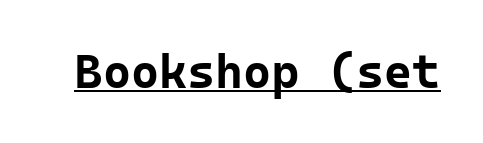
{"serif": "no", "italic": "no", "bold": "yes", "weight": "bold", "width": "normal", "stroke_contrast": "low", "x_height": "medium", "monospaced": "yes", "underline": "yes", "letter_spacing": "normal", "letter_spacing_em": 0.0, "glyph_px": 48}
